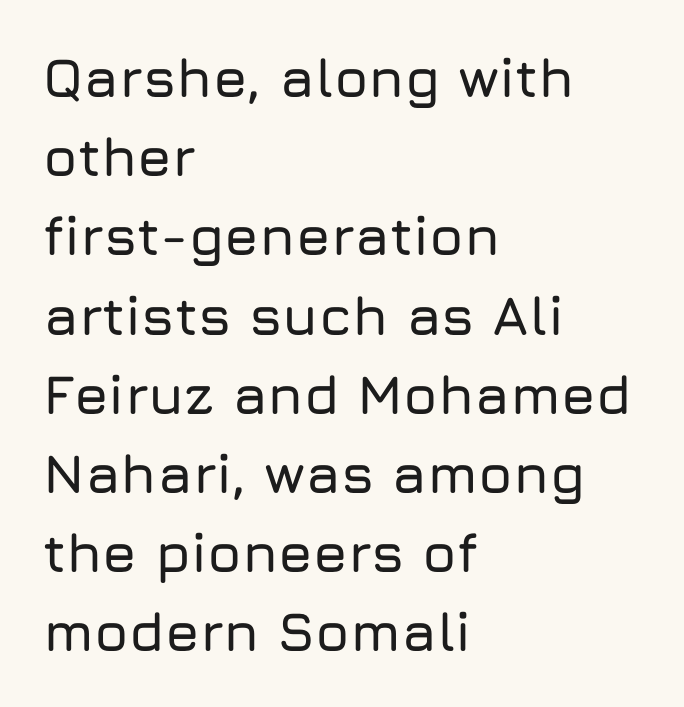
You could not count columns in this text — the font is proportionally spaced. A roman cut, with each character standing at attention. To sum up the face: it is a sans, with no serifs. The strip under each line holds only bare page. Students, observe: this is what conventionally led text looks like.
